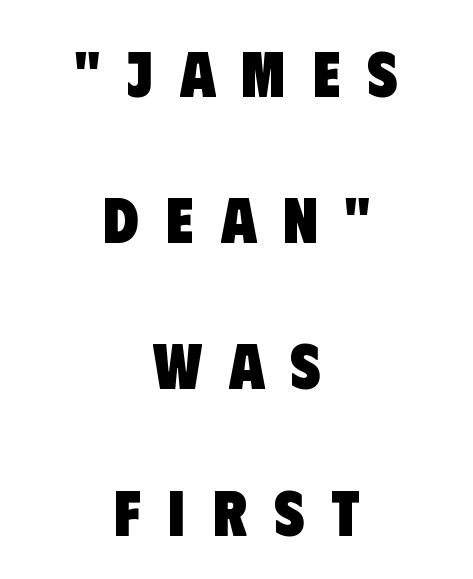
The face used here is rendered with a markedly widened letterfit. Looks like regular typesetting: each glyph gets only the width it needs. Each line is balanced around a shared central axis. What weight is shown? A full bold with thick strokes.
